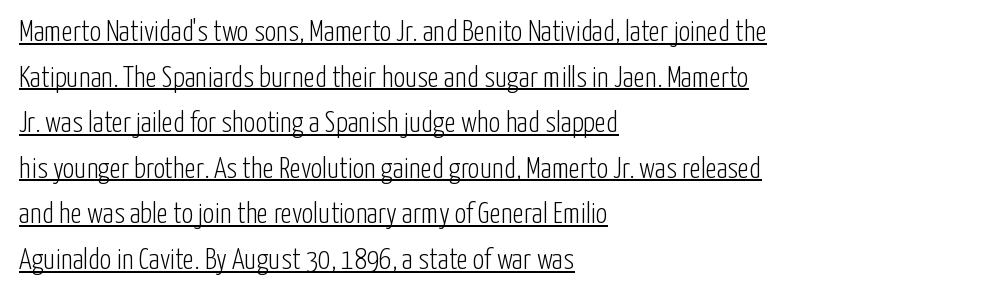
A student would call this left alignment; a typographer would say flush left, rag right. Tall strokes in this sample are plumb rather than angled. A typesetter would call this zero additional tracking. A normal amount of white space separates one row of letters from the next.
